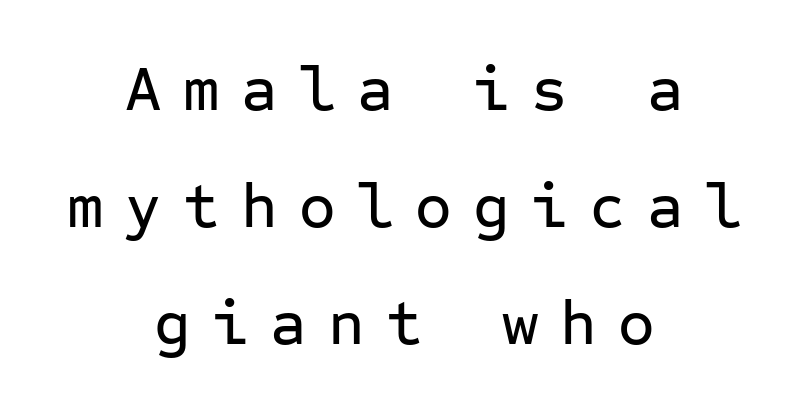
{"serif": "no", "italic": "no", "width": "normal", "stroke_contrast": "low", "x_height": "medium", "monospaced": "yes", "underline": "no", "align": "center", "line_spacing_ratio": 1.86, "letter_spacing": "wide", "letter_spacing_em": 0.34, "glyph_px": 63}
